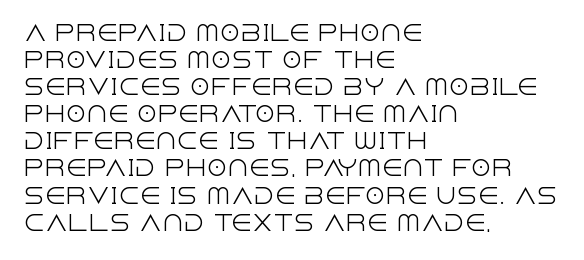
The image shows 21 px text type, upright; set left-aligned, normal line spacing (1.29x), normal letter spacing, not underlined.
